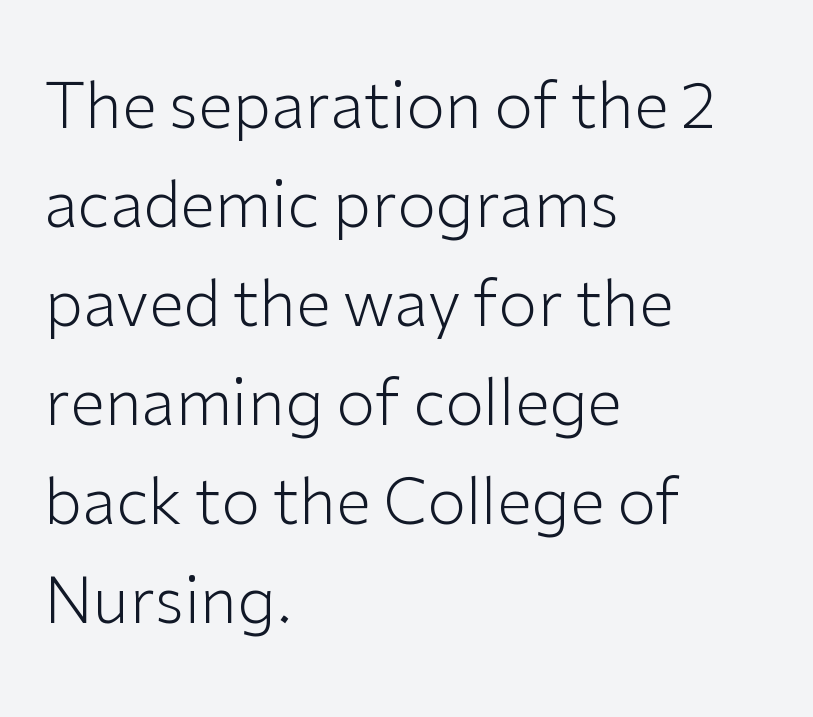
The image shows 63 px light sans-serif type, upright; set left-aligned, normal line spacing (1.57x), normal letter spacing, not underlined; low stroke contrast and a medium x-height.
